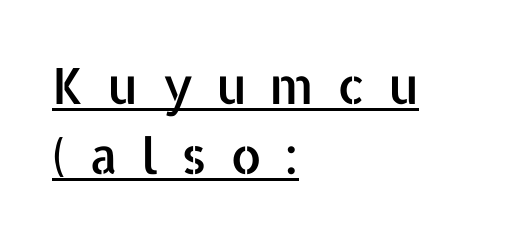
Q: Is the text italic (slanted)? A: No, it is upright.
Q: Is the typeface a serif or a sans-serif typeface? A: Sans-serif.
Q: Is the text underlined? A: Yes.
Q: How is the paragraph aligned? A: Left-aligned.
Q: Is the spacing between letters normal or unusually wide? A: Unusually wide.
Q: Is the spacing between lines tight, normal or loose? A: Normal.
Q: Width (condensed, normal, or wide)? A: Normal.
Q: Stroke contrast? A: Low.
Q: x-height? A: Medium.
Q: Monospaced? A: No.
